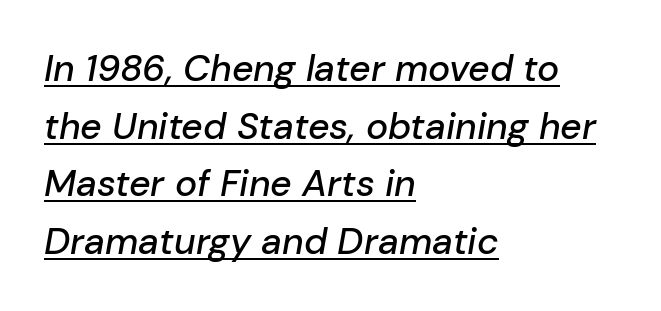
The image shows 37 px text type, italic (leaning right); set left-aligned, normal line spacing (1.56x), normal letter spacing, underlined; low stroke contrast and a medium x-height.
